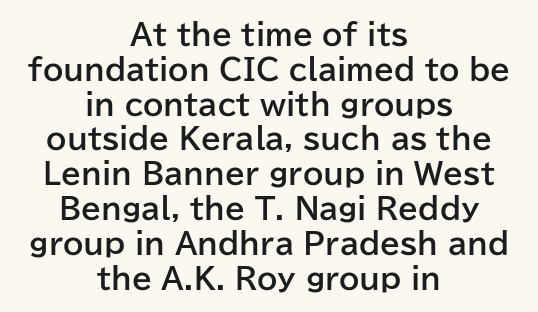
Is this a fixed-width face? No — the glyphs have proportional, varying widths. A student would call this center alignment; a typographer would say set centered. Default kerning and tracking; the words read as compact shapes. The space directly below the letters is spotless. Is the type bold? Yes — the strokes are clearly thick and heavy.
